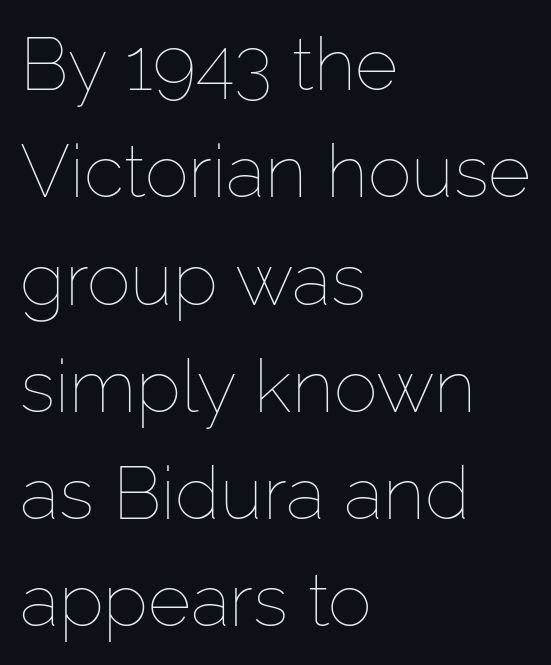
Honestly, there is no underline to notice here at all. The rendering keeps characters at their native spacing. A student would call this left alignment; a typographer would say flush left, rag right. Character widths vary here, with narrow letters taking less room than wide ones. Unbolded letterforms with no extra heft.
